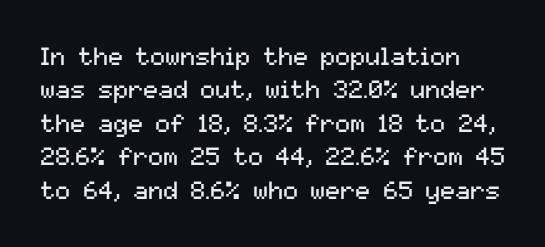
{"italic": "no", "bold": "no", "underline": "no", "line_spacing": "normal", "line_spacing_ratio": 1.34, "letter_spacing": "normal", "letter_spacing_em": 0.0, "glyph_px": 25}
